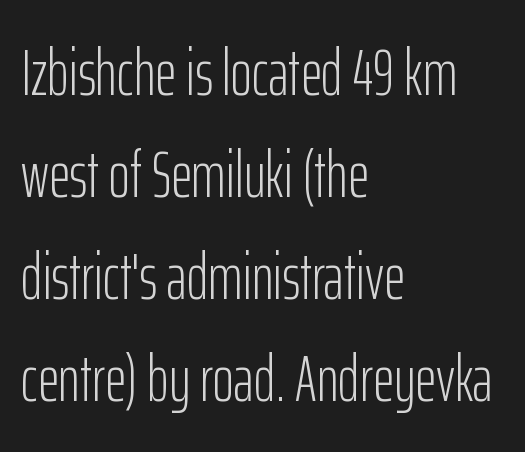
{"serif": "no", "italic": "no", "bold": "no", "weight": "light", "width": "condensed", "stroke_contrast": "low", "x_height": "medium", "monospaced": "no", "underline": "no", "align": "left", "line_spacing": "normal", "line_spacing_ratio": 1.57, "letter_spacing": "normal", "letter_spacing_em": 0.0, "glyph_px": 65}
